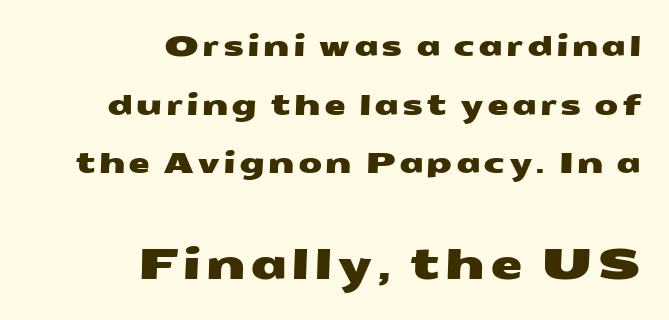
The image shows 42 px wide sans-serif type; set right-aligned, loose line spacing (2.09x), not underlined; the second (bottom) block is 1.5x larger; medium stroke contrast and a medium x-height.
